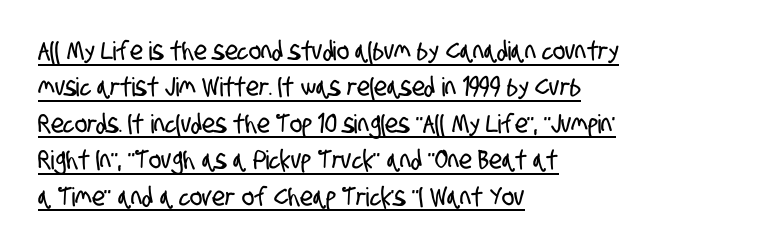
Q: Is the text underlined? A: Yes.
Q: How is the paragraph aligned? A: Left-aligned.
Q: Is the spacing between letters normal or unusually wide? A: Normal.
Q: Is the spacing between lines tight, normal or loose? A: Normal.
